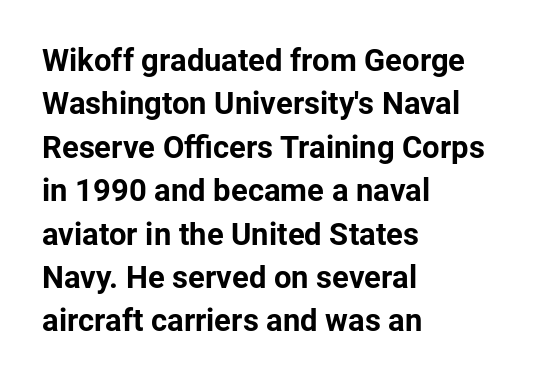
Q: Is the text bold? A: Yes.
Q: Is the text italic (slanted)? A: No, it is upright.
Q: Is the typeface a serif or a sans-serif typeface? A: Sans-serif.
Q: Is the text underlined? A: No.
Q: How is the paragraph aligned? A: Left-aligned.
Q: Is the spacing between letters normal or unusually wide? A: Normal.
Q: Is the spacing between lines tight, normal or loose? A: Normal.
Q: Width (condensed, normal, or wide)? A: Normal.
Q: Stroke contrast? A: Low.
Q: x-height? A: Medium.
Q: Monospaced? A: No.
